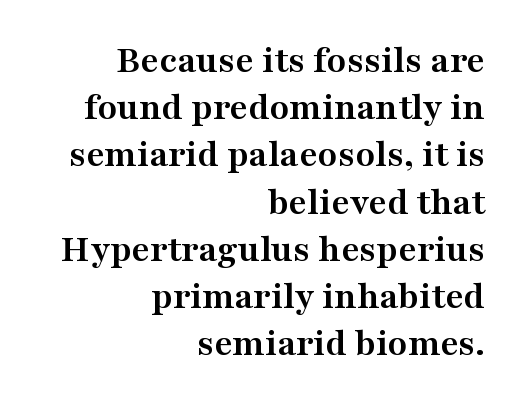
Q: Is the text bold? A: Yes.
Q: Is the text italic (slanted)? A: No, it is upright.
Q: Is the typeface a serif or a sans-serif typeface? A: Serif.
Q: Is the text underlined? A: No.
Q: How is the paragraph aligned? A: Right-aligned.
Q: Is the spacing between letters normal or unusually wide? A: Normal.
Q: Width (condensed, normal, or wide)? A: Wide.
Q: Stroke contrast? A: Medium.
Q: x-height? A: Medium.
Q: Monospaced? A: No.
